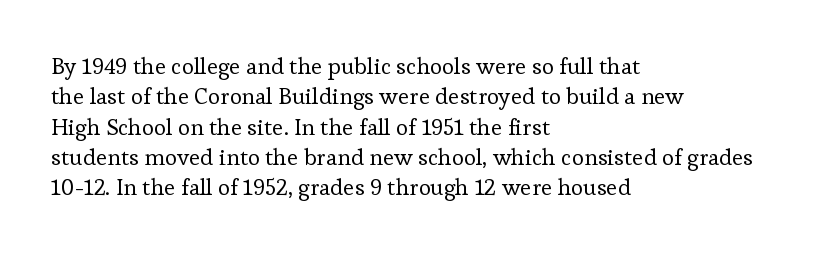
The image shows 23 px text type, upright; set left-aligned, normal line spacing (1.32x), normal letter spacing, not underlined.
